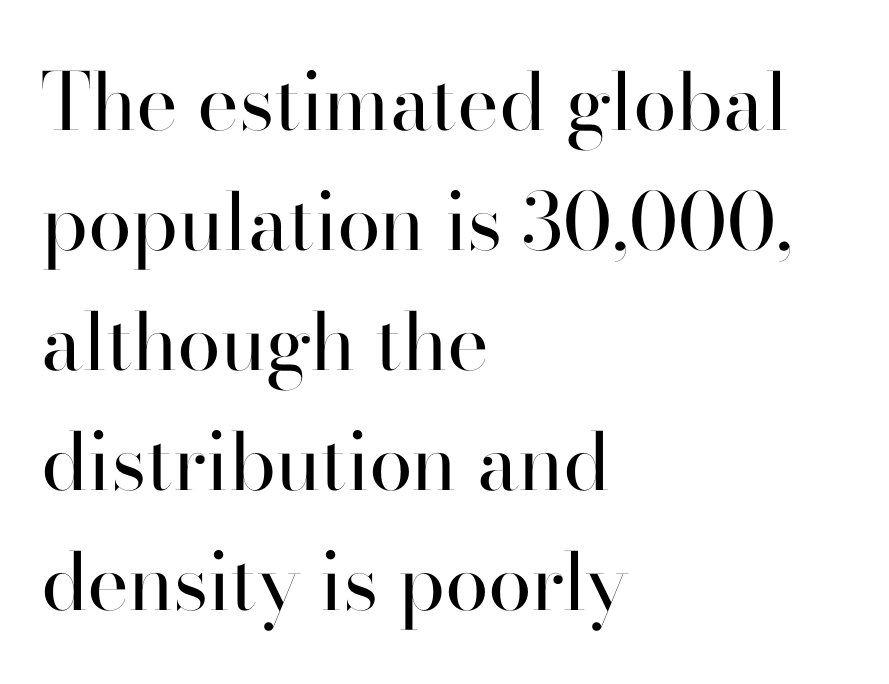
Just letters on the line, the space beneath them empty. The lines are quadded left. Italic: no, the glyphs are upright roman. Honestly, the row spacing looks completely unremarkable.
